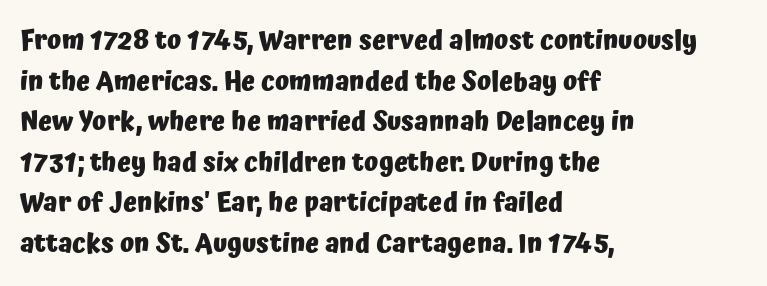
Students, note that the glyphs here touch the page at normal intervals. Lines of text with bare space underneath. Short and long lines alike share a common starting point at left. The font's upright variant was chosen for this text.
